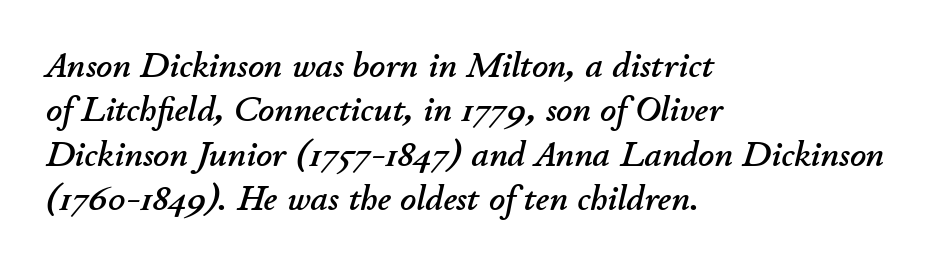
The letters advance in unequal steps, a hallmark of proportional type. Each line starts at the same left margin while the right side varies. The designer left line spacing at the default. Glance below the letters and you will spot only blank space.
